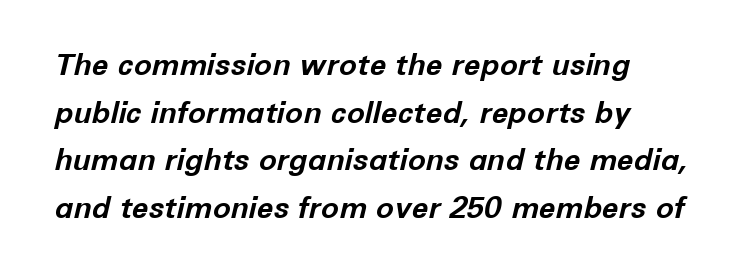
{"italic": "yes", "lean": "right", "slant_degrees": 12, "bold": "yes", "weight": "bold", "width": "normal", "stroke_contrast": "low", "x_height": "medium", "monospaced": "no", "underline": "no", "line_spacing": "normal", "line_spacing_ratio": 1.59, "letter_spacing": "normal", "letter_spacing_em": 0.0, "glyph_px": 30}
